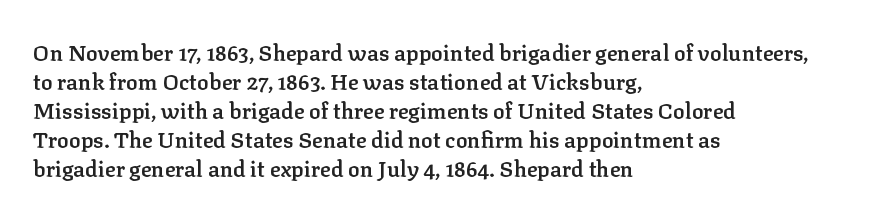
If you drew a ruler down the left edge, every line would touch it. The specimen reads as upright at a glance. The rendering uses a moderate line-height, typical for paragraphs. Has an underline been added? It has not. The line texture is even and compact thanks to regular tracking. Summary of weight: moderately heavy, a semibold.
